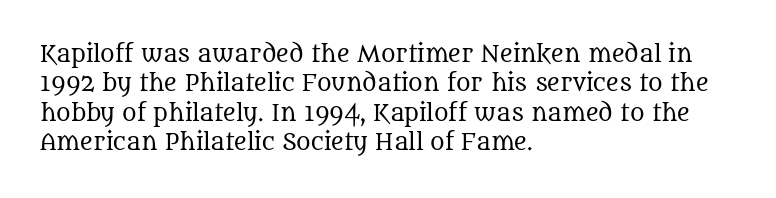
Q: Is the text bold? A: No.
Q: Is the text italic (slanted)? A: No, it is upright.
Q: Is the text underlined? A: No.
Q: How is the paragraph aligned? A: Left-aligned.
Q: Is the spacing between letters normal or unusually wide? A: Normal.
Q: Is the spacing between lines tight, normal or loose? A: Normal.
